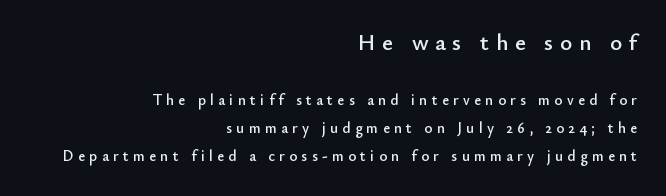
Q: Is the text italic (slanted)? A: No, it is upright.
Q: Is the text underlined? A: No.
Q: How is the paragraph aligned? A: Right-aligned.
Q: Is the spacing between letters normal or unusually wide? A: Unusually wide.
Q: Which block of text is set in a larger size, the first (top) or the second (bottom)? A: The first (top) one.
